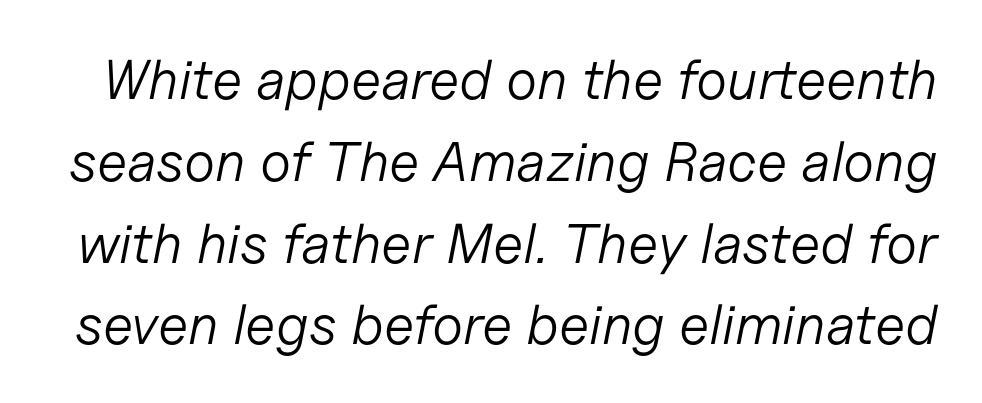
{"italic": "yes", "lean": "right", "slant_degrees": 11, "bold": "no", "weight": "light", "width": "normal", "stroke_contrast": "low", "x_height": "medium", "monospaced": "no", "underline": "no", "line_spacing": "normal", "line_spacing_ratio": 1.46, "letter_spacing": "normal", "letter_spacing_em": 0.0, "glyph_px": 56}
